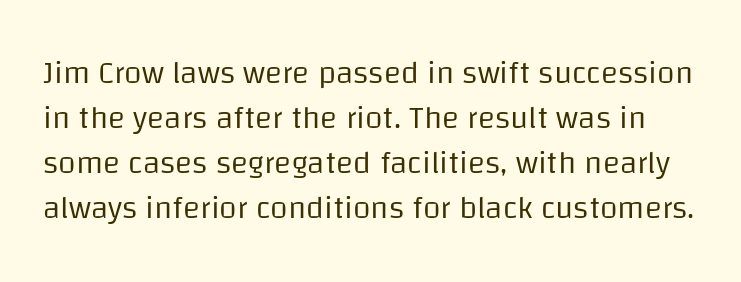
Q: Is the text bold? A: No.
Q: Is the text italic (slanted)? A: No, it is upright.
Q: Is the typeface a serif or a sans-serif typeface? A: Sans-serif.
Q: Is the text underlined? A: No.
Q: Is the spacing between letters normal or unusually wide? A: Normal.
Q: Is the spacing between lines tight, normal or loose? A: Normal.
Q: Width (condensed, normal, or wide)? A: Normal.
Q: Stroke contrast? A: Low.
Q: x-height? A: Large.
Q: Monospaced? A: No.
